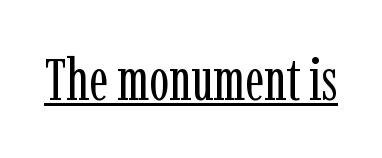
Do the characters align in a grid? No, the font is proportional. Nothing heavy about these letters — not bold at all. In terms of letterspacing, this is plain default setting. A typographer would call this underscored text. The rendering shows small feet on the letterforms — a serif design.
